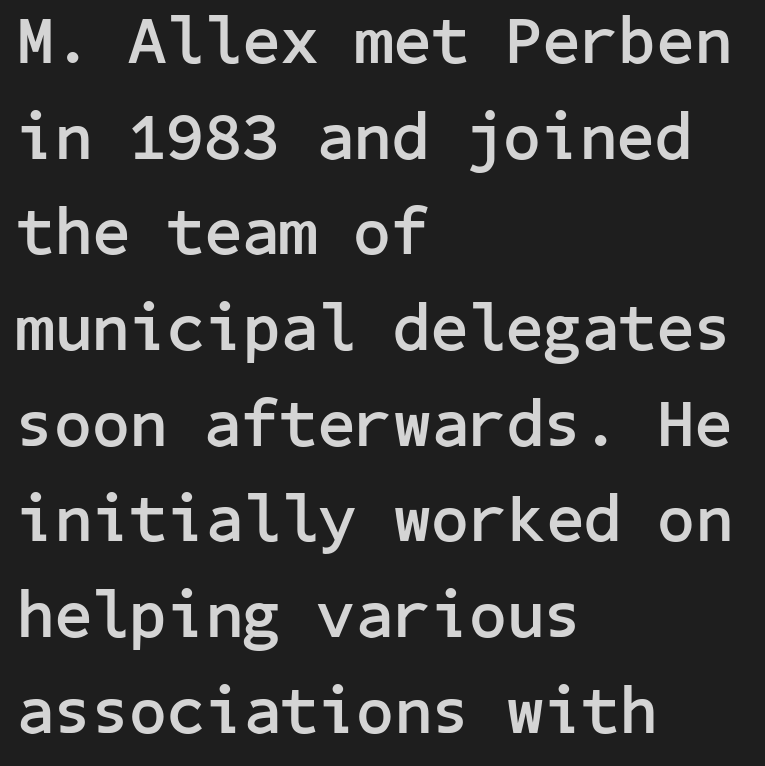
The image shows 66 px semibold sans-serif type, upright; set left-aligned, normal line spacing (1.45x), normal letter spacing, not underlined; low stroke contrast and a medium x-height.
